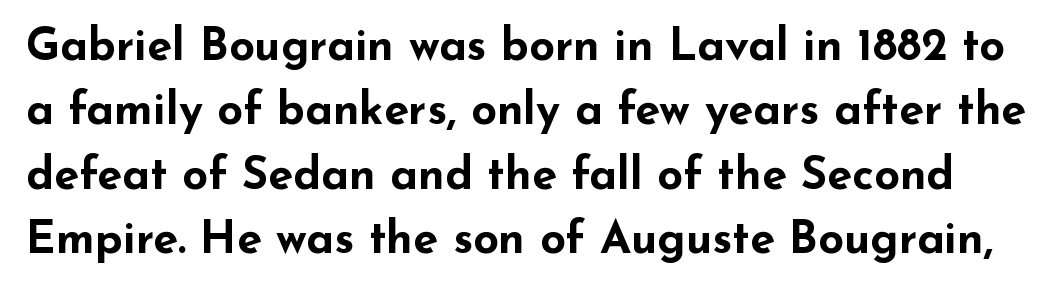
{"serif": "no", "italic": "no", "bold": "yes", "weight": "bold", "width": "wide", "stroke_contrast": "low", "x_height": "small", "monospaced": "no", "underline": "no", "line_spacing": "normal", "line_spacing_ratio": 1.43, "letter_spacing": "normal", "letter_spacing_em": 0.0, "glyph_px": 45}
